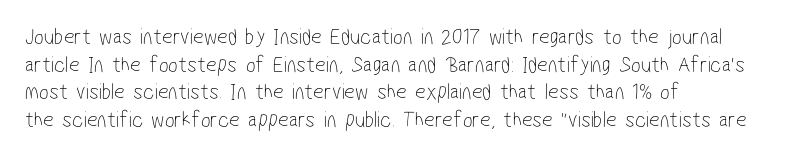
{"bold": "no", "underline": "no", "align": "left", "line_spacing_ratio": 1.2, "letter_spacing": "normal", "letter_spacing_em": 0.0, "glyph_px": 23}
